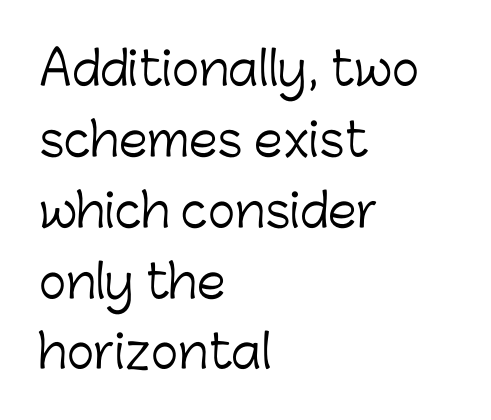
The lettering stays uniformly vertical, giving the passage a roman look. Inter-character spacing is left at the font's built-in metrics. Notice how descenders clear the ascenders below comfortably — that's standard leading. Is this a fixed-width face? No — the glyphs have proportional, varying widths.
